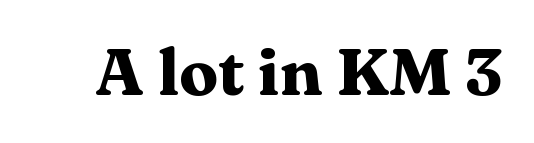
Q: Is the text bold? A: Yes.
Q: Is the text italic (slanted)? A: No, it is upright.
Q: Is the typeface a serif or a sans-serif typeface? A: Serif.
Q: Is the text underlined? A: No.
Q: Is the spacing between letters normal or unusually wide? A: Normal.
Q: Width (condensed, normal, or wide)? A: Wide.
Q: Stroke contrast? A: Medium.
Q: x-height? A: Medium.
Q: Monospaced? A: No.
